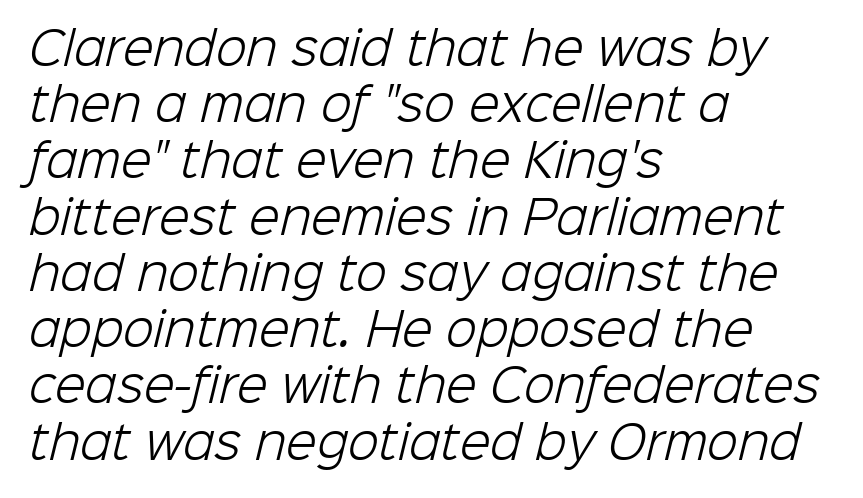
Q: Is the text bold? A: No.
Q: Is the typeface a serif or a sans-serif typeface? A: Sans-serif.
Q: Is the text underlined? A: No.
Q: How is the paragraph aligned? A: Left-aligned.
Q: Is the spacing between letters normal or unusually wide? A: Normal.
Q: Is the spacing between lines tight, normal or loose? A: Normal.
Q: Width (condensed, normal, or wide)? A: Normal.
Q: Stroke contrast? A: Low.
Q: x-height? A: Medium.
Q: Monospaced? A: No.
